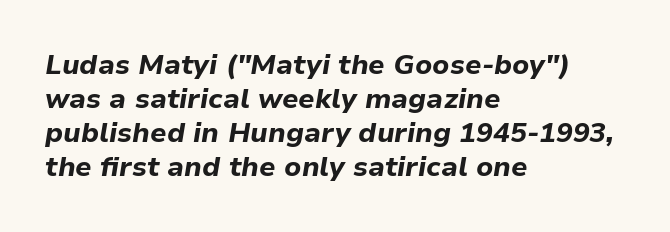
Q: Is the text bold? A: Yes.
Q: Is the text italic (slanted)? A: Yes, it leans right by about 9 degrees.
Q: Is the text underlined? A: No.
Q: How is the paragraph aligned? A: Left-aligned.
Q: Is the spacing between letters normal or unusually wide? A: Normal.
Q: Width (condensed, normal, or wide)? A: Normal.
Q: Stroke contrast? A: Low.
Q: x-height? A: Medium.
Q: Monospaced? A: No.
